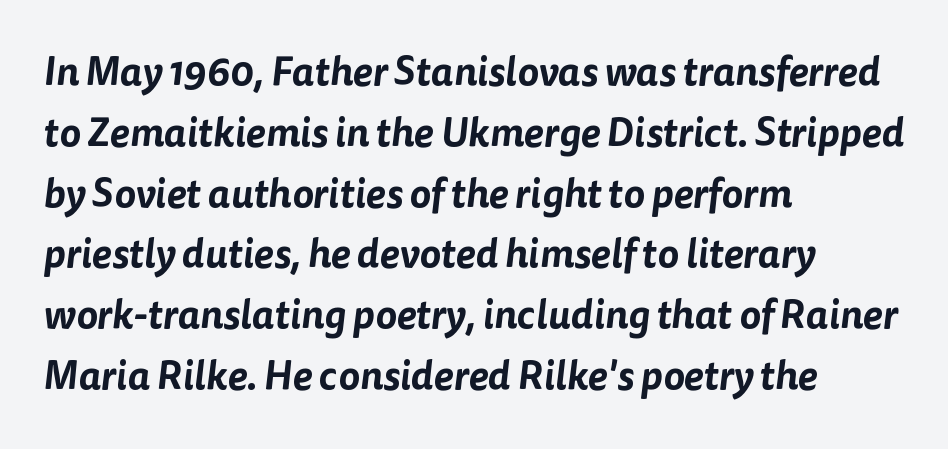
Typeset ragged right — the left edge is the straight one. Bare-footed words on every line. Glyph-to-glyph distance matches everyday printed text. Here the designer chose a conventional face with non-uniform glyph widths. Compared with typical paragraphs, the rows here are spaced about the same.
